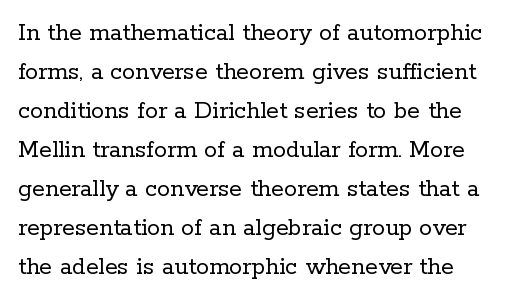
{"italic": "no", "bold": "no", "underline": "no", "align": "left", "line_spacing": "normal", "line_spacing_ratio": 1.5, "letter_spacing": "normal", "letter_spacing_em": 0.0, "glyph_px": 26}
